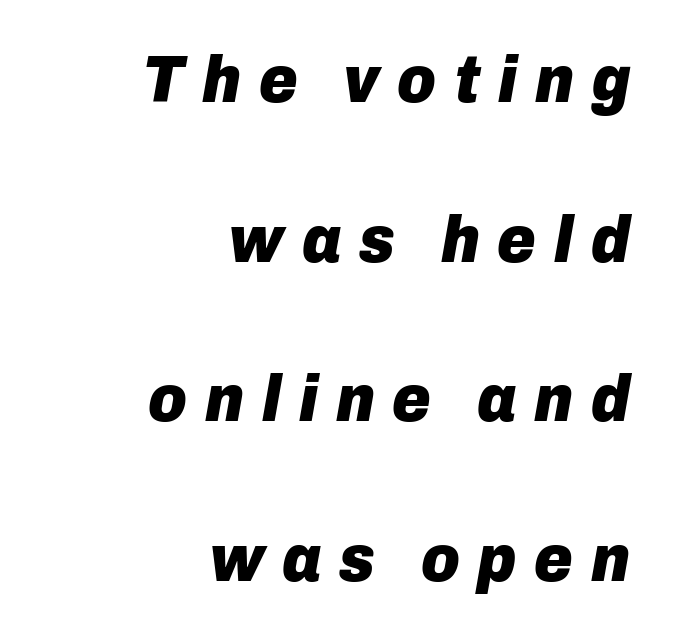
The rendering uses natural spacing where letterforms have individual widths. The space beneath each line is pristine and unruled. Leading is clearly above the norm, producing a sparse column. Caption: bold face, heavy strokes.
